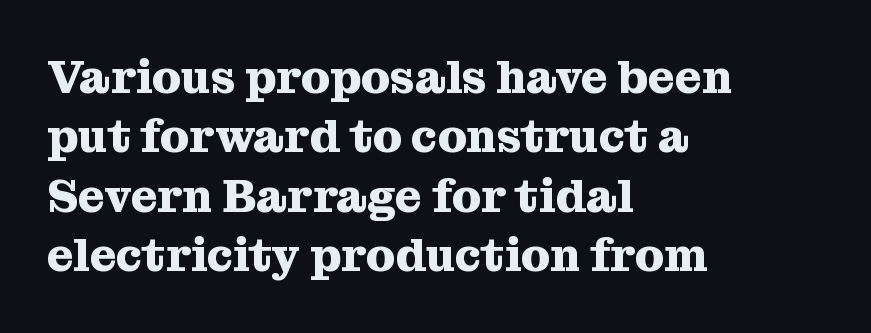
The image shows 46 px heavy serif type, upright; set left-aligned, normal line spacing (1.29x), normal letter spacing, not underlined; medium stroke contrast and a medium x-height.
